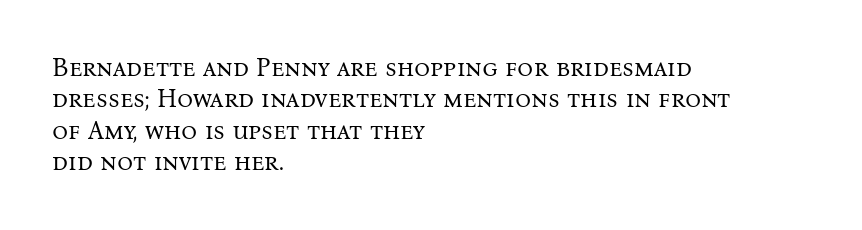
Q: Is the text bold? A: No.
Q: Is the text italic (slanted)? A: No, it is upright.
Q: Is the text underlined? A: No.
Q: How is the paragraph aligned? A: Left-aligned.
Q: Is the spacing between letters normal or unusually wide? A: Normal.
Q: Is the spacing between lines tight, normal or loose? A: Normal.
